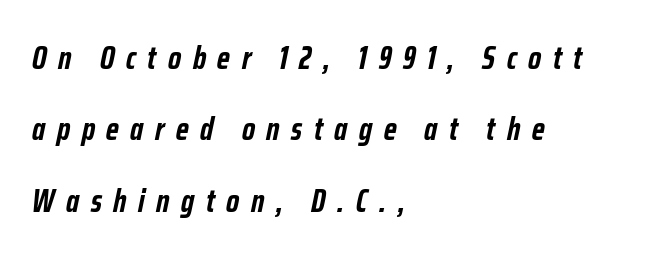
The image shows 32 px semibold, condensed type, italic (leaning right); set left-aligned, loose line spacing (2.23x), unusually wide letter spacing (+0.36 em), not underlined; low stroke contrast and a medium x-height.
